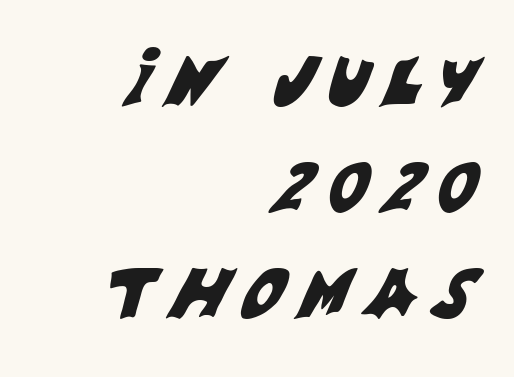
Q: Is the typeface a serif or a sans-serif typeface? A: Sans-serif.
Q: Is the text underlined? A: No.
Q: How is the paragraph aligned? A: Right-aligned.
Q: Is the spacing between letters normal or unusually wide? A: Unusually wide.
Q: Is the spacing between lines tight, normal or loose? A: Normal.
Q: Width (condensed, normal, or wide)? A: Normal.
Q: Stroke contrast? A: Medium.
Q: x-height? A: Large.
Q: Monospaced? A: No.
